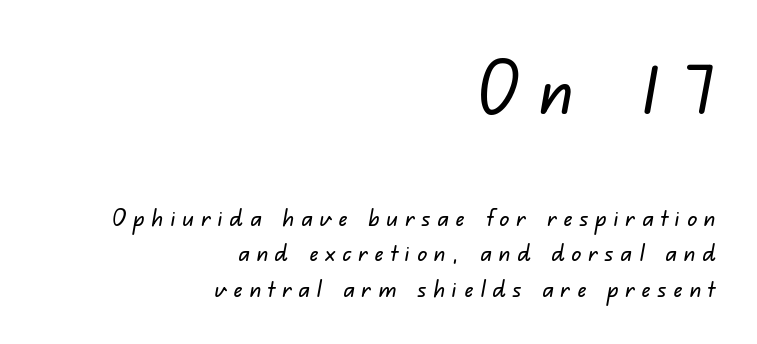
{"serif": "no", "width": "normal", "stroke_contrast": "low", "x_height": "small", "monospaced": "no", "underline": "no", "align": "right", "line_spacing": "normal", "line_spacing_ratio": 1.46, "letter_spacing": "wide", "letter_spacing_em": 0.29, "larger_block": "first", "size_ratio": 2.96, "glyph_px": 71}
